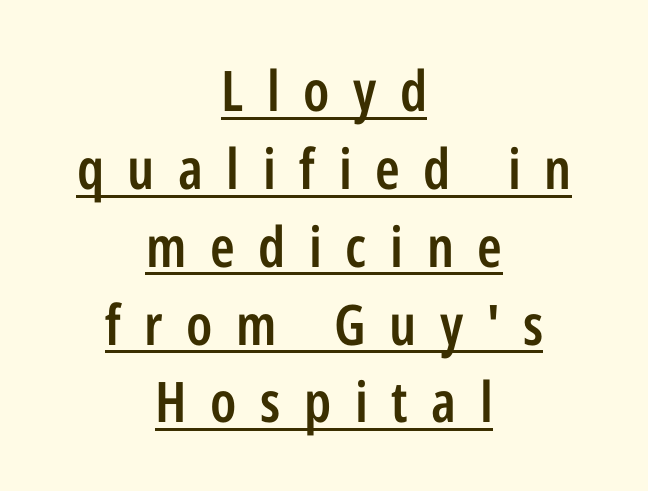
Q: Is the text bold? A: Semi-bold.
Q: Is the text italic (slanted)? A: No, it is upright.
Q: Is the typeface a serif or a sans-serif typeface? A: Sans-serif.
Q: Is the text underlined? A: Yes.
Q: How is the paragraph aligned? A: Centered.
Q: Is the spacing between letters normal or unusually wide? A: Unusually wide.
Q: Is the spacing between lines tight, normal or loose? A: Normal.
Q: Width (condensed, normal, or wide)? A: Condensed.
Q: Stroke contrast? A: Low.
Q: x-height? A: Medium.
Q: Monospaced? A: No.
